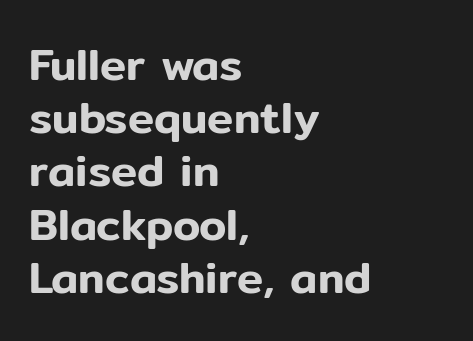
{"serif": "no", "italic": "no", "width": "normal", "stroke_contrast": "low", "x_height": "medium", "monospaced": "no", "underline": "no", "align": "left", "line_spacing_ratio": 1.21, "letter_spacing": "normal", "letter_spacing_em": 0.0, "glyph_px": 44}
